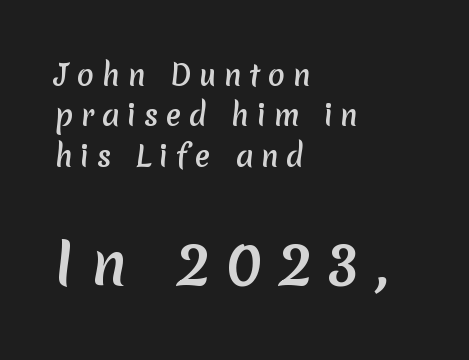
The image shows 57 px semibold sans-serif type; set left-aligned, normal line spacing (1.44x), unusually wide letter spacing (+0.28 em), not underlined; the second (bottom) block is 2.04x larger; low stroke contrast and a medium x-height.
